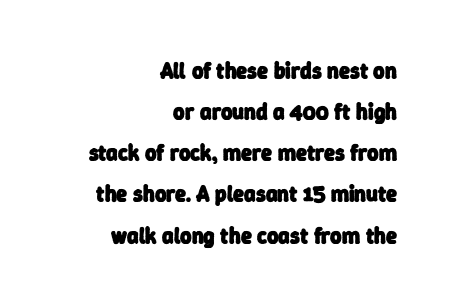
Q: Is the text bold? A: Yes.
Q: Is the text underlined? A: No.
Q: How is the paragraph aligned? A: Right-aligned.
Q: Is the spacing between letters normal or unusually wide? A: Normal.
